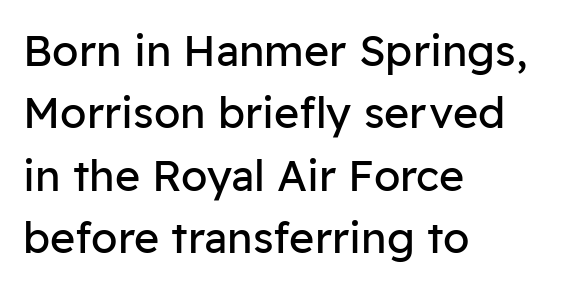
Q: Is the text bold? A: No.
Q: Is the text italic (slanted)? A: No, it is upright.
Q: Is the typeface a serif or a sans-serif typeface? A: Sans-serif.
Q: Is the text underlined? A: No.
Q: How is the paragraph aligned? A: Left-aligned.
Q: Is the spacing between letters normal or unusually wide? A: Normal.
Q: Is the spacing between lines tight, normal or loose? A: Normal.
Q: Width (condensed, normal, or wide)? A: Normal.
Q: Stroke contrast? A: Low.
Q: x-height? A: Medium.
Q: Monospaced? A: No.
